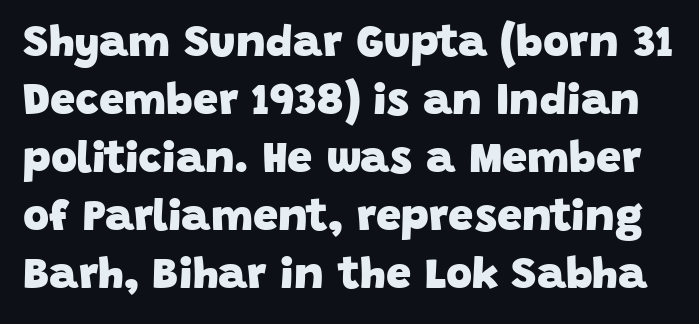
Q: Is the text bold? A: Yes.
Q: Is the typeface a serif or a sans-serif typeface? A: Sans-serif.
Q: Is the text underlined? A: No.
Q: Is the spacing between letters normal or unusually wide? A: Normal.
Q: Is the spacing between lines tight, normal or loose? A: Normal.
Q: Width (condensed, normal, or wide)? A: Normal.
Q: Stroke contrast? A: Low.
Q: x-height? A: Large.
Q: Monospaced? A: No.
